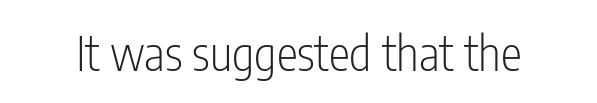
The image shows 48 px light, condensed sans-serif type, upright; set normal letter spacing, not underlined; low stroke contrast and a medium x-height.
